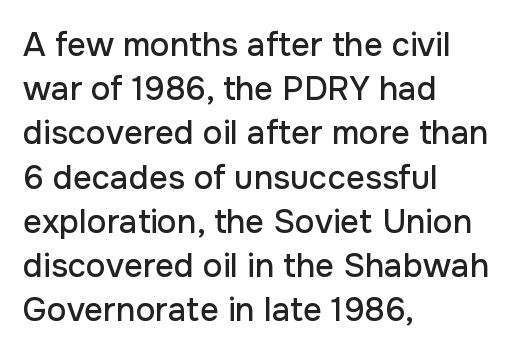
{"serif": "no", "italic": "no", "width": "normal", "stroke_contrast": "low", "x_height": "medium", "monospaced": "no", "underline": "no", "align": "left", "line_spacing": "normal", "line_spacing_ratio": 1.34, "letter_spacing": "normal", "letter_spacing_em": 0.0, "glyph_px": 33}
